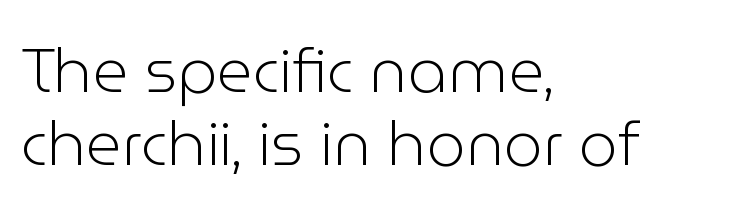
Q: Is the text bold? A: No.
Q: Is the text italic (slanted)? A: No, it is upright.
Q: Is the typeface a serif or a sans-serif typeface? A: Sans-serif.
Q: Is the text underlined? A: No.
Q: How is the paragraph aligned? A: Left-aligned.
Q: Is the spacing between letters normal or unusually wide? A: Normal.
Q: Width (condensed, normal, or wide)? A: Normal.
Q: Stroke contrast? A: Low.
Q: x-height? A: Medium.
Q: Monospaced? A: No.
